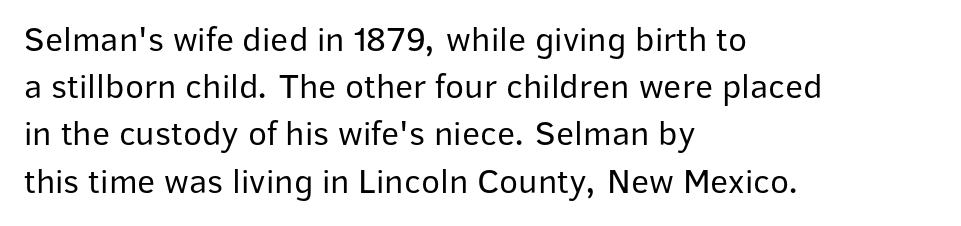
Q: Is the text bold? A: No.
Q: Is the text italic (slanted)? A: No, it is upright.
Q: Is the typeface a serif or a sans-serif typeface? A: Sans-serif.
Q: Is the text underlined? A: No.
Q: How is the paragraph aligned? A: Left-aligned.
Q: Is the spacing between letters normal or unusually wide? A: Normal.
Q: Is the spacing between lines tight, normal or loose? A: Normal.
Q: Width (condensed, normal, or wide)? A: Normal.
Q: Stroke contrast? A: Low.
Q: x-height? A: Medium.
Q: Monospaced? A: No.
